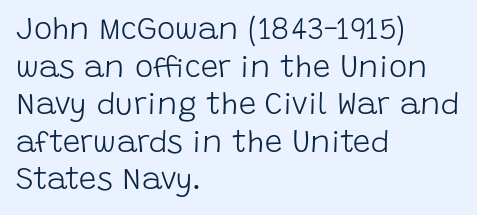
{"serif": "no", "italic": "no", "bold": "no", "weight": "light", "width": "normal", "stroke_contrast": "low", "x_height": "large", "monospaced": "no", "underline": "no", "align": "left", "line_spacing_ratio": 1.21, "letter_spacing": "normal", "letter_spacing_em": 0.0, "glyph_px": 31}
